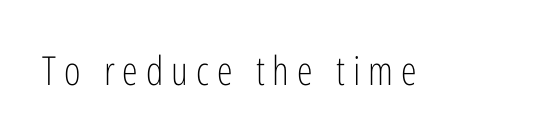
You can tell from the bare stems that sans-serif type was used. The type is letterspaced generously, with wide tracking. Spacing verdict: proportional, widths tailored to each character. Think standard paragraph weight, or any step lighter than that.
